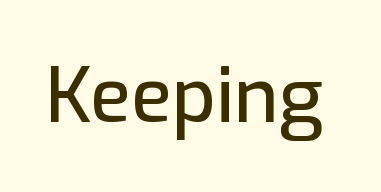
The image shows 76 px sans-serif type, upright; set normal letter spacing, not underlined; low stroke contrast and a medium x-height.
